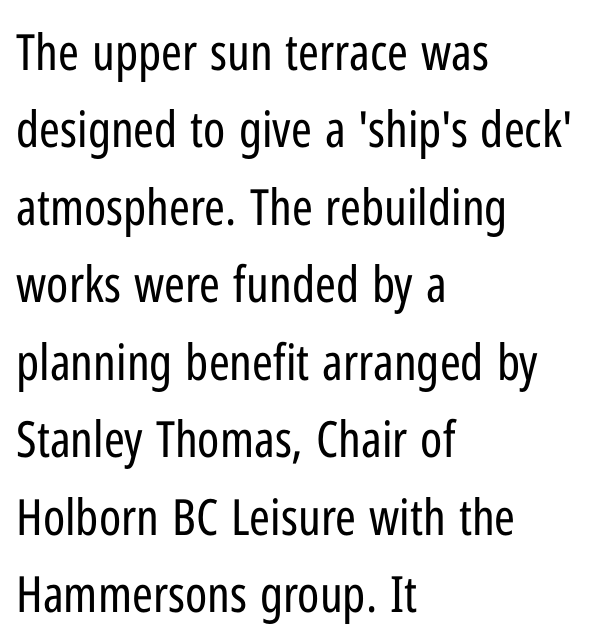
{"serif": "no", "italic": "no", "bold": "no", "weight": "regular", "width": "condensed", "stroke_contrast": "low", "x_height": "medium", "monospaced": "no", "underline": "no", "align": "left", "line_spacing": "normal", "line_spacing_ratio": 1.55, "letter_spacing": "normal", "letter_spacing_em": 0.0, "glyph_px": 50}
